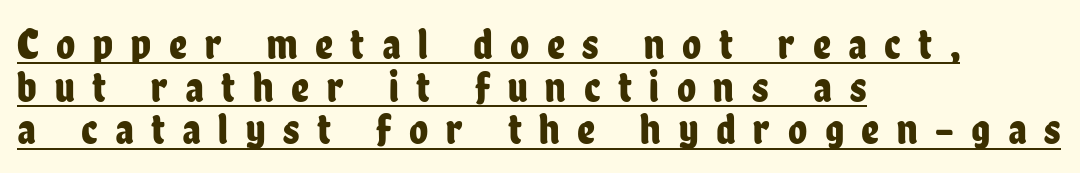
{"serif": "no", "italic": "no", "width": "condensed", "stroke_contrast": "low", "x_height": "medium", "monospaced": "no", "underline": "yes", "align": "left", "line_spacing": "tight", "line_spacing_ratio": 0.97, "letter_spacing": "wide", "letter_spacing_em": 0.4, "glyph_px": 44}
